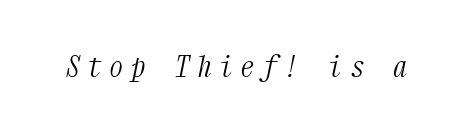
{"serif": "yes", "italic": "yes", "lean": "right", "slant_degrees": 12, "bold": "no", "weight": "light", "width": "condensed", "stroke_contrast": "medium", "x_height": "medium", "monospaced": "yes", "underline": "no", "letter_spacing": "wide", "letter_spacing_em": 0.28, "glyph_px": 28}
